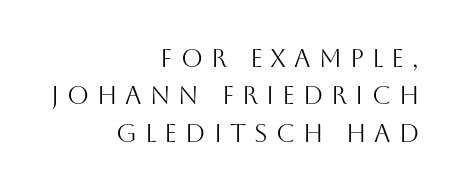
{"italic": "no", "bold": "no", "underline": "no", "align": "right", "line_spacing": "normal", "line_spacing_ratio": 1.5, "letter_spacing": "wide", "letter_spacing_em": 0.32, "glyph_px": 25}
